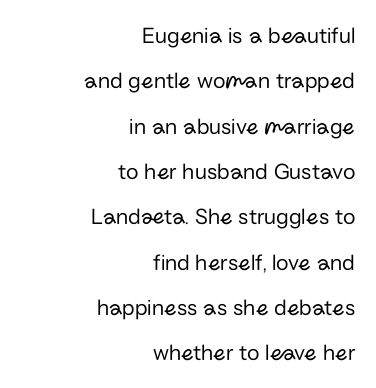
The image shows 23 px text type, upright; set right-aligned, loose line spacing (1.97x), normal letter spacing, not underlined.
